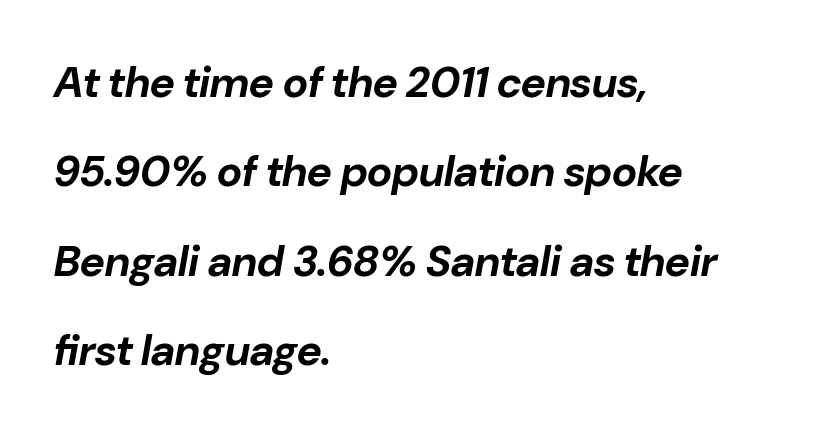
{"italic": "yes", "lean": "right", "slant_degrees": 10, "bold": "yes", "weight": "bold", "width": "normal", "stroke_contrast": "low", "x_height": "medium", "monospaced": "no", "underline": "no", "align": "left", "line_spacing": "loose", "line_spacing_ratio": 2.08, "letter_spacing": "normal", "letter_spacing_em": 0.0, "glyph_px": 43}
